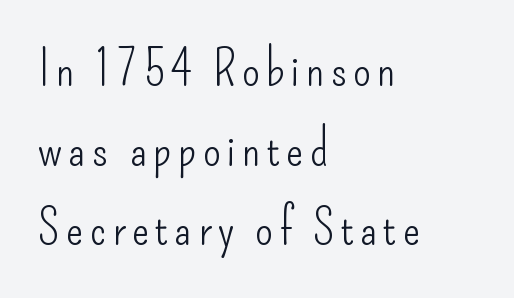
The image shows 51 px light, condensed sans-serif type, upright; set left-aligned, normal line spacing (1.56x), not underlined; low stroke contrast and a small x-height.
